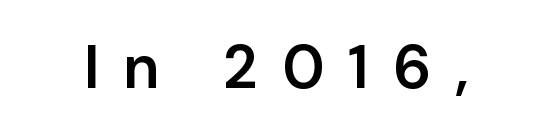
The baseline area is clear. Is this a fixed-width face? No — the glyphs have proportional, varying widths. A roman cut, with each character standing at attention. In terms of letterform style, serifs are entirely absent.
